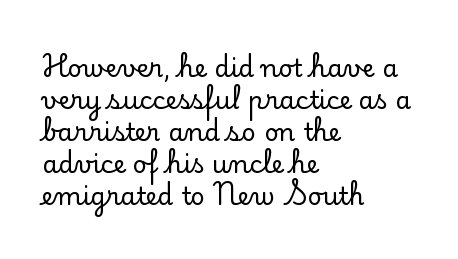
The image shows 25 px text type, upright; set left-aligned, normal line spacing (1.28x), normal letter spacing, not underlined.
